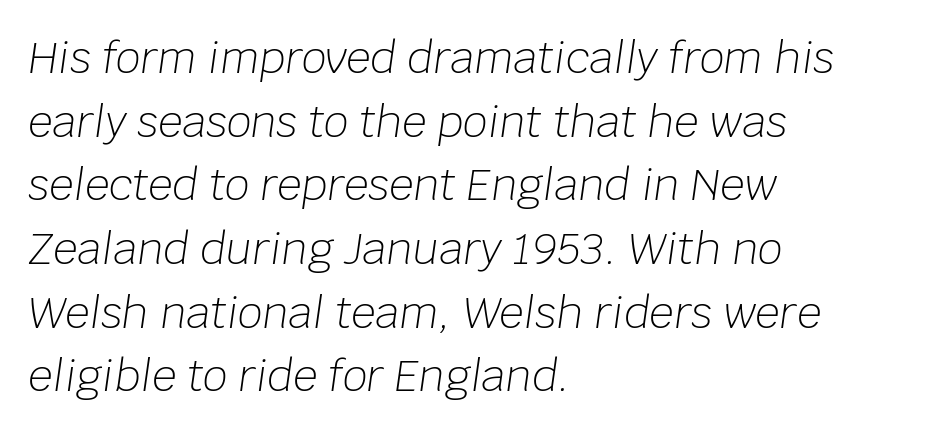
These lines keep a tight, regular rhythm from letter to letter. Anything drawn beneath the words? Only blank space. Compared with a typical body face, this is equally light or lighter still. Varying glyph widths throughout — classic text-font behaviour. This sample uses an oblique cut, with every glyph tilted off the vertical.
